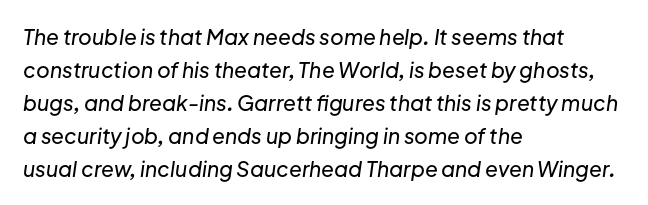
Q: Is the text italic (slanted)? A: Yes, it leans right by about 8 degrees.
Q: Is the text underlined? A: No.
Q: How is the paragraph aligned? A: Left-aligned.
Q: Is the spacing between letters normal or unusually wide? A: Normal.
Q: Is the spacing between lines tight, normal or loose? A: Normal.
